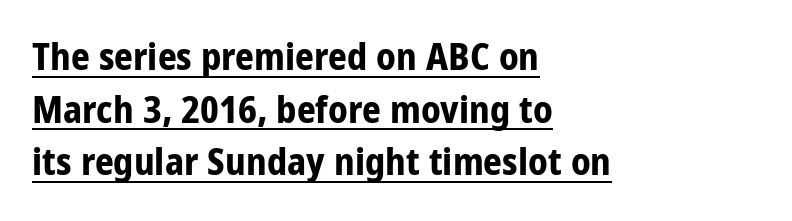
Q: Is the text bold? A: Yes.
Q: Is the text italic (slanted)? A: No, it is upright.
Q: Is the typeface a serif or a sans-serif typeface? A: Sans-serif.
Q: Is the text underlined? A: Yes.
Q: How is the paragraph aligned? A: Left-aligned.
Q: Is the spacing between letters normal or unusually wide? A: Normal.
Q: Is the spacing between lines tight, normal or loose? A: Normal.
Q: Width (condensed, normal, or wide)? A: Condensed.
Q: Stroke contrast? A: Low.
Q: x-height? A: Large.
Q: Monospaced? A: No.
